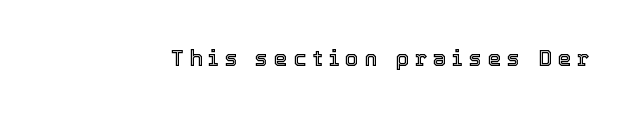
The image shows 22 px text type, upright; set unusually wide letter spacing (+0.26 em), not underlined.
